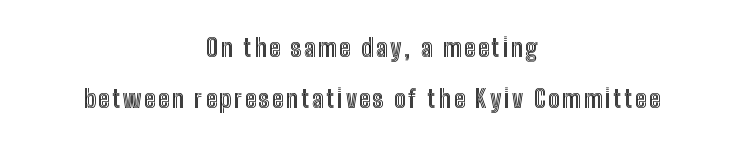
The strip under each line holds only bare page. The typography opts for an upright posture over an oblique one. Leading: increased. These lines are centered, leaving both edges ragged.
